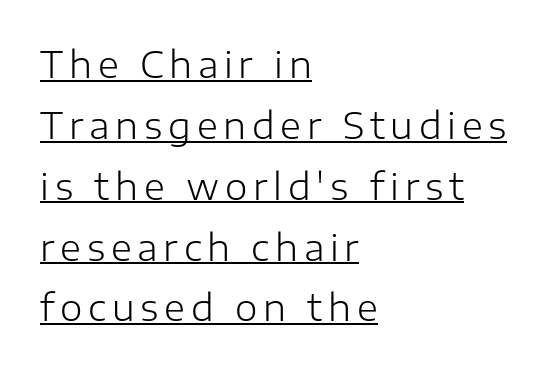
The image shows 36 px light sans-serif type, upright; set left-aligned, normal line spacing (1.69x), underlined; low stroke contrast and a medium x-height.
